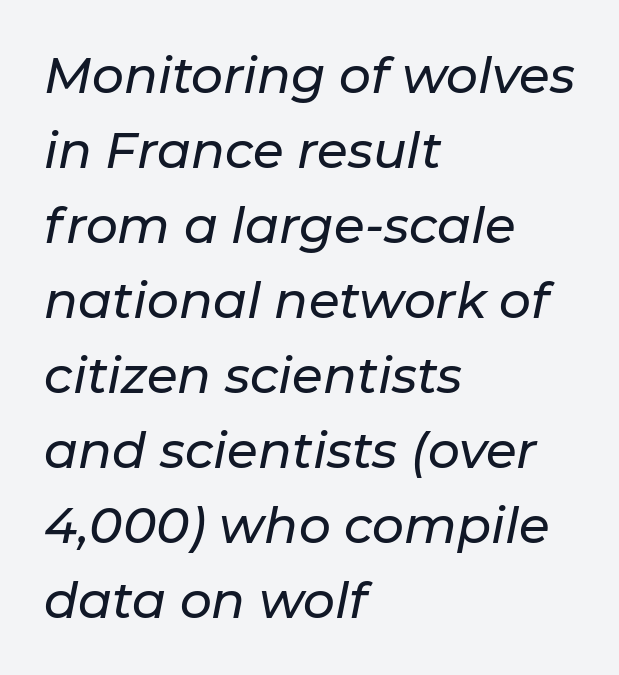
{"italic": "yes", "lean": "right", "slant_degrees": 11, "width": "normal", "stroke_contrast": "low", "x_height": "medium", "monospaced": "no", "underline": "no", "align": "left", "line_spacing": "normal", "line_spacing_ratio": 1.5, "letter_spacing": "normal", "letter_spacing_em": 0.0, "glyph_px": 50}
